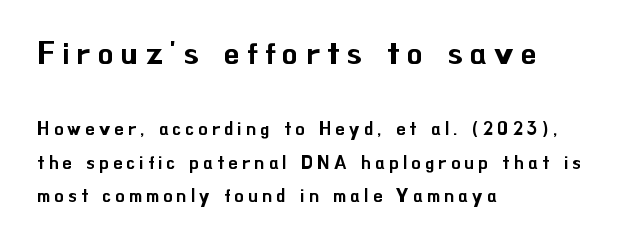
Q: Is the text italic (slanted)? A: No, it is upright.
Q: Is the typeface a serif or a sans-serif typeface? A: Sans-serif.
Q: Is the text underlined? A: No.
Q: How is the paragraph aligned? A: Left-aligned.
Q: Is the spacing between letters normal or unusually wide? A: Unusually wide.
Q: Which block of text is set in a larger size, the first (top) or the second (bottom)? A: The first (top) one.
Q: Width (condensed, normal, or wide)? A: Normal.
Q: Stroke contrast? A: Low.
Q: x-height? A: Small.
Q: Monospaced? A: No.
